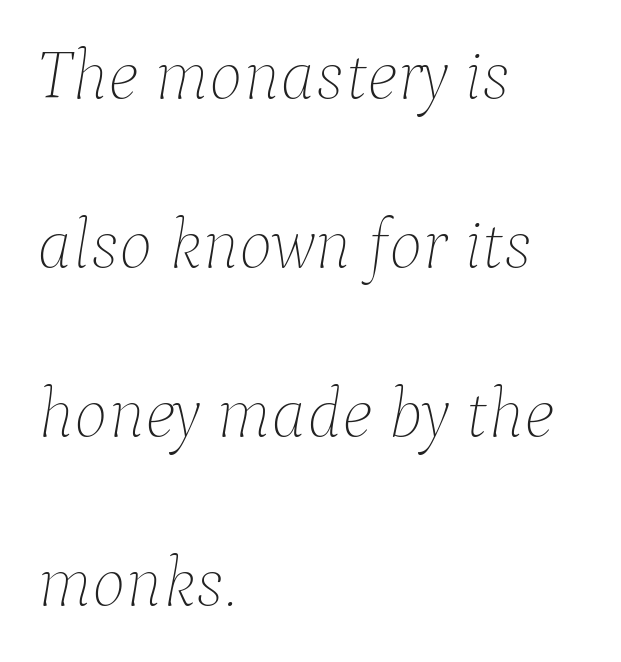
{"italic": "yes", "lean": "right", "slant_degrees": 9, "bold": "no", "weight": "thin", "width": "normal", "stroke_contrast": "low", "x_height": "medium", "monospaced": "no", "underline": "no", "align": "left", "line_spacing": "loose", "line_spacing_ratio": 2.38, "letter_spacing": "normal", "letter_spacing_em": 0.0, "glyph_px": 71}
